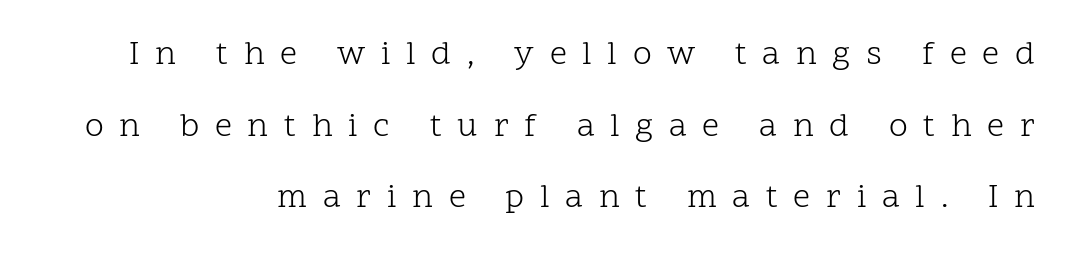
Q: Is the text bold? A: No.
Q: Is the text italic (slanted)? A: No, it is upright.
Q: Is the typeface a serif or a sans-serif typeface? A: Serif.
Q: Is the text underlined? A: No.
Q: How is the paragraph aligned? A: Right-aligned.
Q: Is the spacing between letters normal or unusually wide? A: Unusually wide.
Q: Is the spacing between lines tight, normal or loose? A: Loose.
Q: Width (condensed, normal, or wide)? A: Normal.
Q: Stroke contrast? A: Low.
Q: x-height? A: Medium.
Q: Monospaced? A: No.
